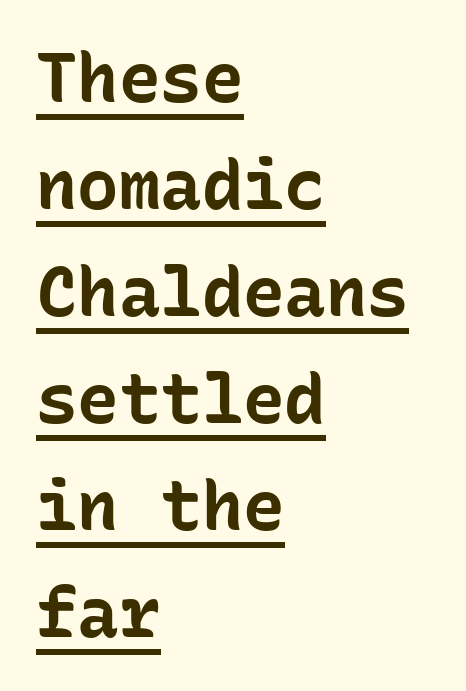
Q: Is the text bold? A: Yes.
Q: Is the text italic (slanted)? A: No, it is upright.
Q: Is the typeface a serif or a sans-serif typeface? A: Sans-serif.
Q: Is the text underlined? A: Yes.
Q: How is the paragraph aligned? A: Left-aligned.
Q: Is the spacing between letters normal or unusually wide? A: Normal.
Q: Is the spacing between lines tight, normal or loose? A: Normal.
Q: Width (condensed, normal, or wide)? A: Normal.
Q: Stroke contrast? A: Low.
Q: x-height? A: Medium.
Q: Monospaced? A: Yes.
